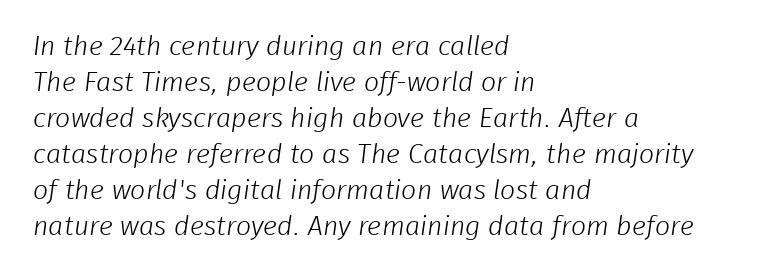
Q: Is the text bold? A: No.
Q: Is the text underlined? A: No.
Q: How is the paragraph aligned? A: Left-aligned.
Q: Is the spacing between letters normal or unusually wide? A: Normal.
Q: Is the spacing between lines tight, normal or loose? A: Normal.
